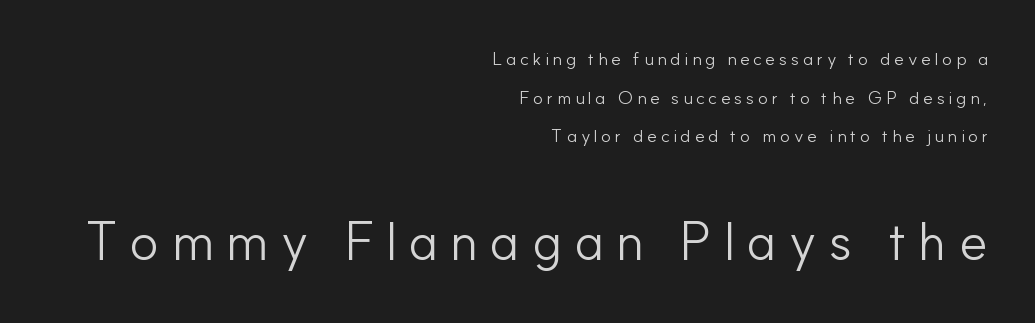
Quick note: underline off. These lines are rendered in a variable-pitch font. In terms of letterform style, serifs are entirely absent. The lines are spread far apart with generous leading. The tracking reads as deliberately expanded to a designer's eye.
